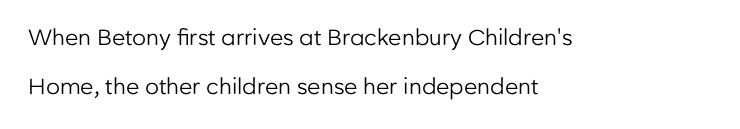
The image shows 22 px text type, upright; set left-aligned, loose line spacing (2.25x), normal letter spacing, not underlined.
